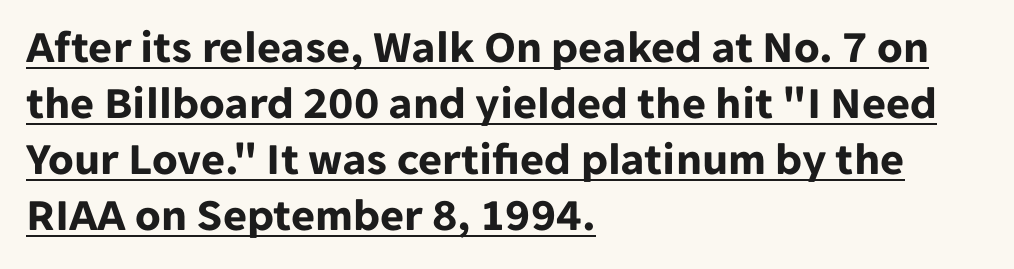
Q: Is the text bold? A: Yes.
Q: Is the text italic (slanted)? A: No, it is upright.
Q: Is the typeface a serif or a sans-serif typeface? A: Sans-serif.
Q: Is the text underlined? A: Yes.
Q: How is the paragraph aligned? A: Left-aligned.
Q: Is the spacing between letters normal or unusually wide? A: Normal.
Q: Width (condensed, normal, or wide)? A: Normal.
Q: Stroke contrast? A: Low.
Q: x-height? A: Medium.
Q: Monospaced? A: No.
